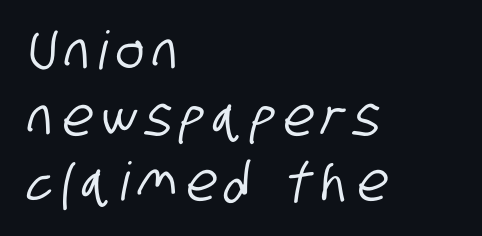
Letterform terminals end flat and unadorned throughout the passage. Looks like regular typesetting: each glyph gets only the width it needs. Bare-footed words on every line. Typeset ragged right — the left edge is the straight one.
